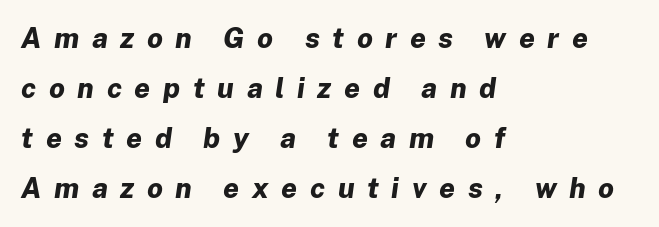
Q: Is the text bold? A: Yes.
Q: Is the text italic (slanted)? A: Yes, it leans right by about 8 degrees.
Q: Is the text underlined? A: No.
Q: How is the paragraph aligned? A: Left-aligned.
Q: Is the spacing between letters normal or unusually wide? A: Unusually wide.
Q: Width (condensed, normal, or wide)? A: Normal.
Q: Stroke contrast? A: Low.
Q: x-height? A: Medium.
Q: Monospaced? A: No.
